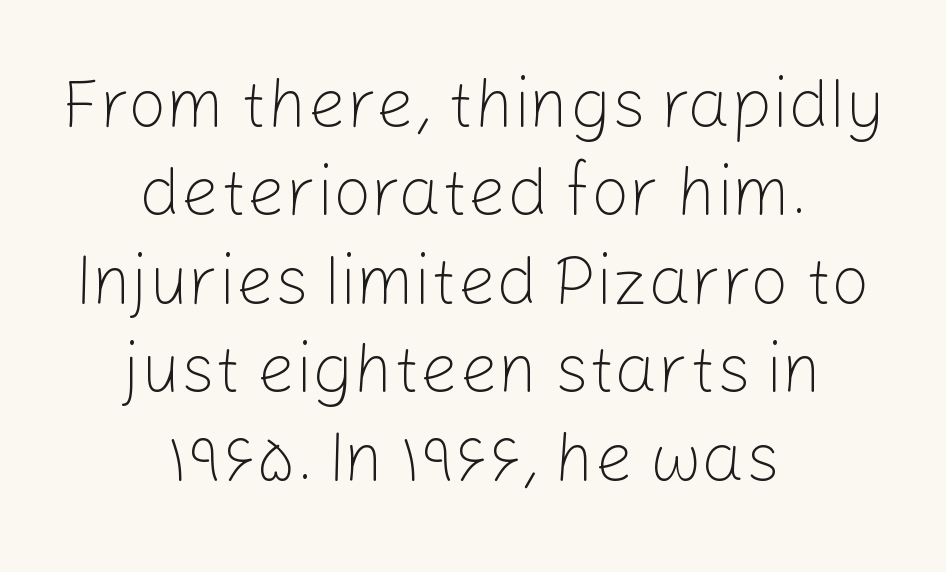
A typesetter would call this zero additional tracking. Proportional: the letters do not fall into vertical columns. You can tell from the bare stems that sans-serif type was used. Regarding leading, the lines here are spaced in the standard way. No letter is thick-stroked: the sample isn't bold.
